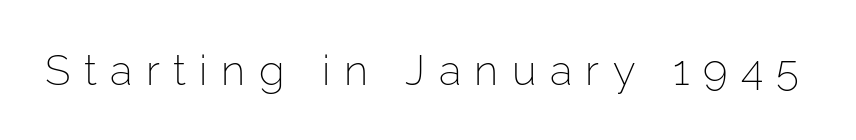
{"serif": "no", "italic": "no", "bold": "no", "weight": "light", "width": "normal", "stroke_contrast": "low", "x_height": "medium", "monospaced": "no", "underline": "no", "letter_spacing": "wide", "letter_spacing_em": 0.32, "glyph_px": 42}
